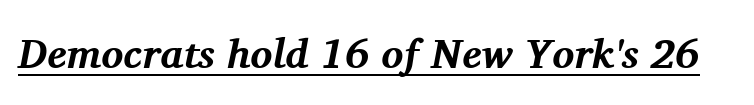
Q: Is the text bold? A: Yes.
Q: Is the text italic (slanted)? A: Yes, it leans right by about 11 degrees.
Q: Is the typeface a serif or a sans-serif typeface? A: Serif.
Q: Is the text underlined? A: Yes.
Q: Is the spacing between letters normal or unusually wide? A: Normal.
Q: Width (condensed, normal, or wide)? A: Normal.
Q: Stroke contrast? A: Medium.
Q: x-height? A: Medium.
Q: Monospaced? A: No.
